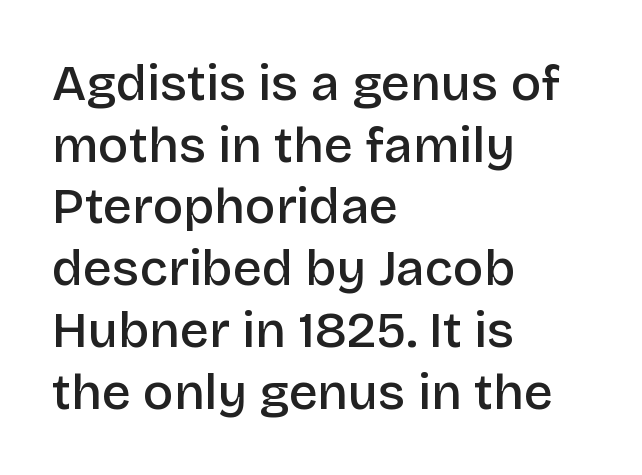
This sample uses plain, unmodified letter spacing. Line beginnings align vertically; line endings do not. Is this a fixed-width face? No — the glyphs have proportional, varying widths. Do the letters lean? They stand straight. Notice the strokes are somewhat thickened but not fully heavy: this is a semibold.
